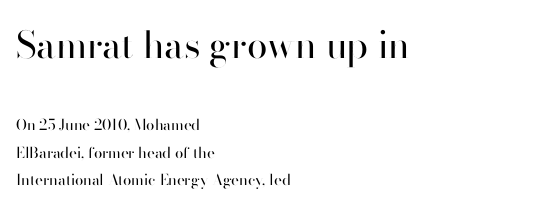
Q: Is the text bold? A: No.
Q: Is the text italic (slanted)? A: No, it is upright.
Q: Is the typeface a serif or a sans-serif typeface? A: Sans-serif.
Q: Is the text underlined? A: No.
Q: How is the paragraph aligned? A: Left-aligned.
Q: Is the spacing between letters normal or unusually wide? A: Normal.
Q: Which block of text is set in a larger size, the first (top) or the second (bottom)? A: The first (top) one.
Q: Width (condensed, normal, or wide)? A: Normal.
Q: Stroke contrast? A: High.
Q: x-height? A: Small.
Q: Monospaced? A: No.
